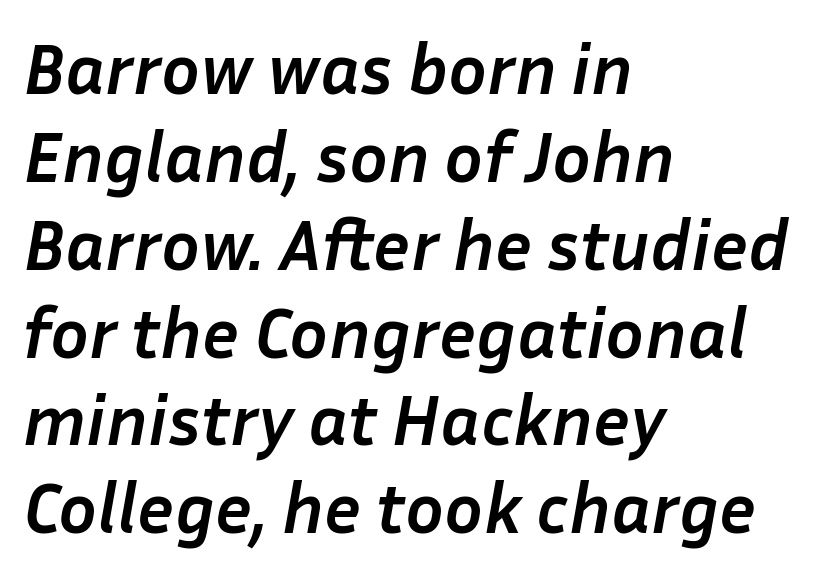
The image shows 72 px semibold type, italic (leaning right); set left-aligned, line spacing 1.22x, normal letter spacing, not underlined; low stroke contrast and a medium x-height.
